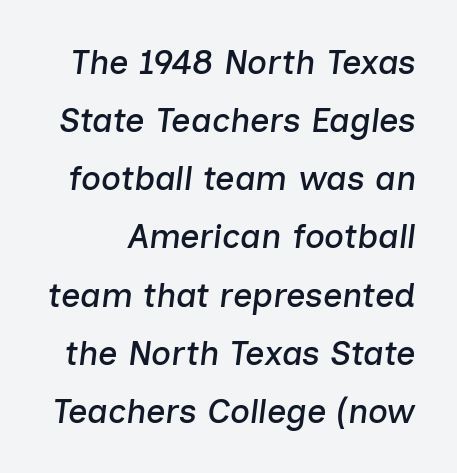
{"italic": "yes", "lean": "right", "slant_degrees": 7, "width": "normal", "stroke_contrast": "low", "x_height": "medium", "monospaced": "no", "underline": "no", "line_spacing_ratio": 1.71, "letter_spacing": "normal", "letter_spacing_em": 0.0, "glyph_px": 34}
